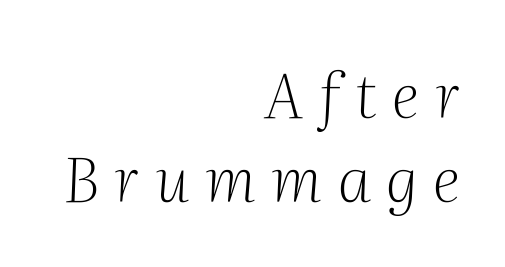
One glance says typical: line gaps are just what's usual. Each stroke keeps to a modest, everyday thickness or less. Glyph-to-glyph distance is far greater than everyday printed text. Serifs: yes, visible at the terminals of the letterforms.
